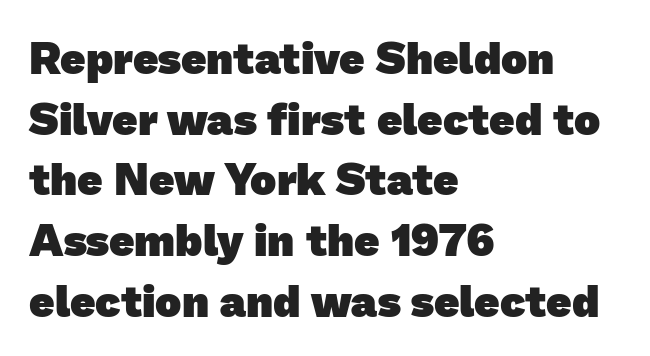
Q: Is the text bold? A: Yes.
Q: Is the typeface a serif or a sans-serif typeface? A: Sans-serif.
Q: Is the text underlined? A: No.
Q: How is the paragraph aligned? A: Left-aligned.
Q: Is the spacing between letters normal or unusually wide? A: Normal.
Q: Is the spacing between lines tight, normal or loose? A: Normal.
Q: Width (condensed, normal, or wide)? A: Normal.
Q: Stroke contrast? A: Low.
Q: x-height? A: Medium.
Q: Monospaced? A: No.
